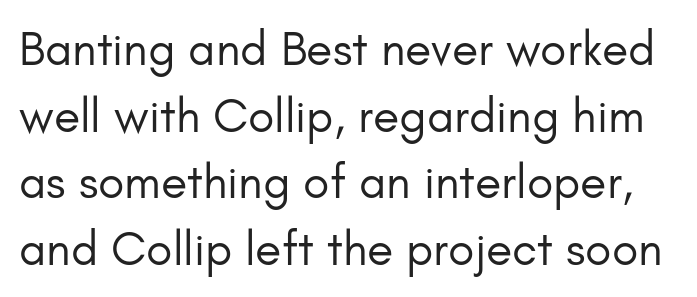
{"serif": "no", "italic": "no", "bold": "no", "weight": "regular", "width": "normal", "stroke_contrast": "low", "x_height": "small", "monospaced": "no", "underline": "no", "line_spacing": "normal", "line_spacing_ratio": 1.39, "letter_spacing": "normal", "letter_spacing_em": 0.0, "glyph_px": 48}
